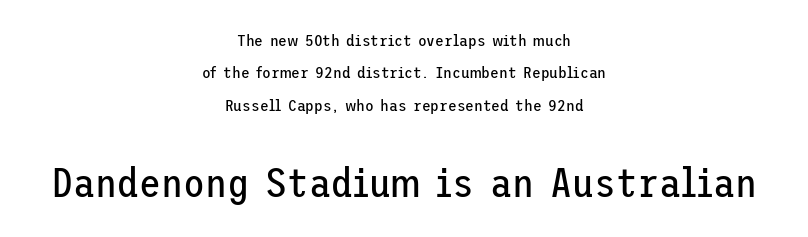
Q: Is the text bold? A: No.
Q: Is the text italic (slanted)? A: No, it is upright.
Q: Is the typeface a serif or a sans-serif typeface? A: Sans-serif.
Q: Is the text underlined? A: No.
Q: How is the paragraph aligned? A: Centered.
Q: Is the spacing between letters normal or unusually wide? A: Normal.
Q: Is the spacing between lines tight, normal or loose? A: Loose.
Q: Which block of text is set in a larger size, the first (top) or the second (bottom)? A: The second (bottom) one.
Q: Width (condensed, normal, or wide)? A: Normal.
Q: Stroke contrast? A: Low.
Q: x-height? A: Medium.
